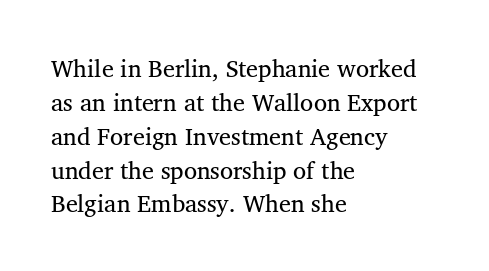
Summary of vertical rhythm: regular, with standard interline spacing. Notice how the passage keeps a crisp vertical edge on the left only. The weight tops out at a normal text grade. Nobody touched the tracking dial on this one.
